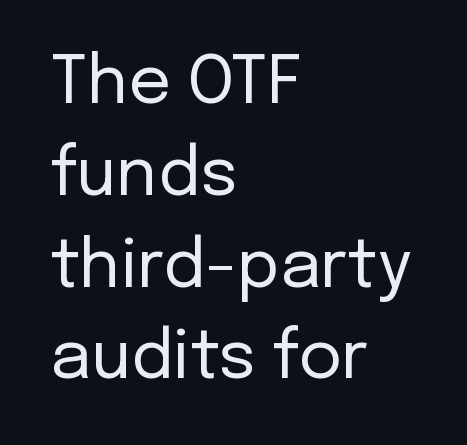
{"serif": "no", "italic": "no", "bold": "no", "weight": "regular", "width": "normal", "stroke_contrast": "low", "x_height": "medium", "monospaced": "no", "underline": "no", "align": "left", "line_spacing": "normal", "line_spacing_ratio": 1.37, "letter_spacing": "normal", "letter_spacing_em": 0.0, "glyph_px": 67}
